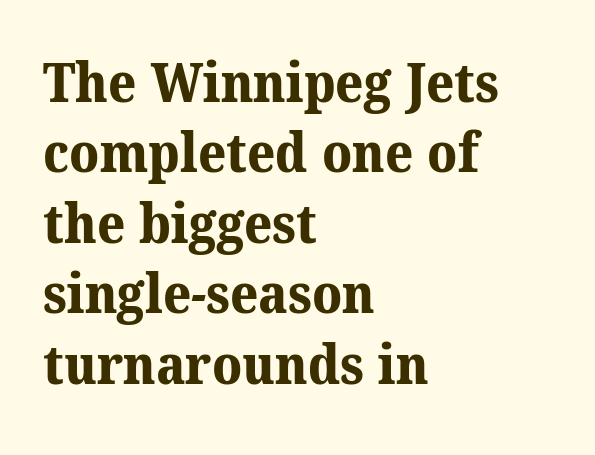
{"serif": "yes", "bold": "yes", "weight": "bold", "width": "normal", "stroke_contrast": "medium", "x_height": "medium", "monospaced": "no", "underline": "no", "align": "left", "line_spacing": "normal", "line_spacing_ratio": 1.28, "letter_spacing": "normal", "letter_spacing_em": 0.0, "glyph_px": 55}
